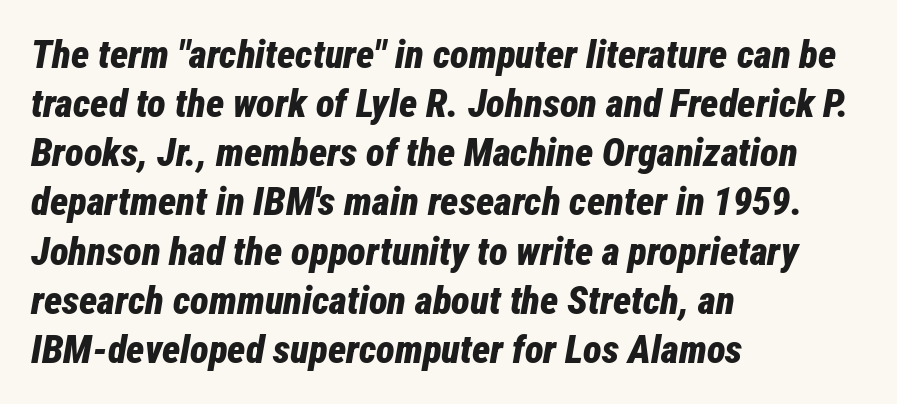
The image shows 39 px bold, condensed type, italic (leaning right); set left-aligned, normal line spacing (1.26x), normal letter spacing, not underlined; low stroke contrast and a medium x-height.
